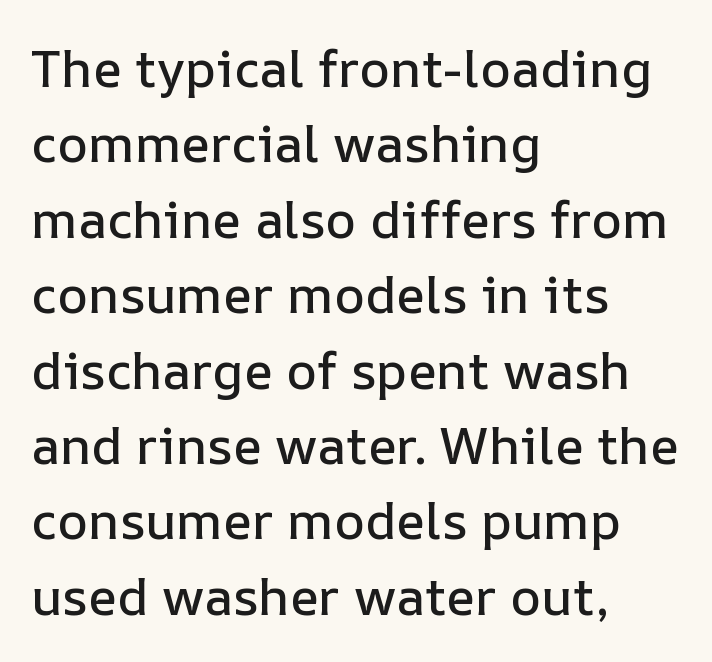
Q: Is the text italic (slanted)? A: No, it is upright.
Q: Is the text underlined? A: No.
Q: How is the paragraph aligned? A: Left-aligned.
Q: Is the spacing between letters normal or unusually wide? A: Normal.
Q: Is the spacing between lines tight, normal or loose? A: Normal.
Q: Width (condensed, normal, or wide)? A: Normal.
Q: Stroke contrast? A: Low.
Q: x-height? A: Medium.
Q: Monospaced? A: No.
